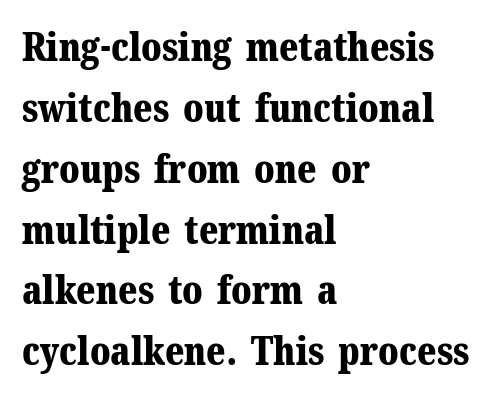
Q: Is the text bold? A: Yes.
Q: Is the text italic (slanted)? A: No, it is upright.
Q: Is the typeface a serif or a sans-serif typeface? A: Serif.
Q: Is the text underlined? A: No.
Q: How is the paragraph aligned? A: Left-aligned.
Q: Is the spacing between letters normal or unusually wide? A: Normal.
Q: Is the spacing between lines tight, normal or loose? A: Normal.
Q: Width (condensed, normal, or wide)? A: Normal.
Q: Stroke contrast? A: Medium.
Q: x-height? A: Medium.
Q: Monospaced? A: No.
